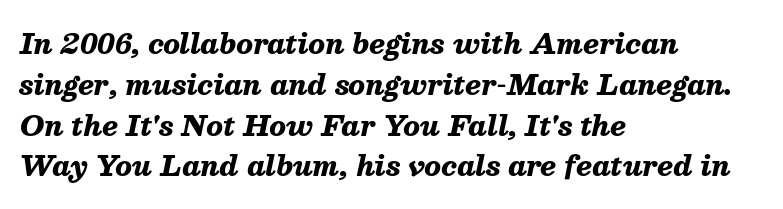
Letter spacing: default. Observe the lean: these are italic letterforms. Horizontally, the lines are justified to the leading edge only. Has an underline been added? It has not. Each new line begins a customary step beneath the previous one. How heavy is the stroke? Heavy — this is a bold.
